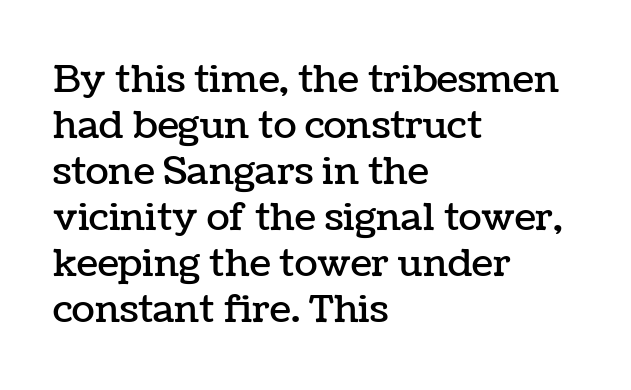
The passage shown is typed in a proportional face where columns would drift. Rule under the text: the space is simply empty. A classic flush-left, rag-right setting is used for this passage. Every character sits straight up, as roman type does. Caption: standard tracking, unaltered.
